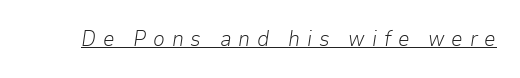
{"italic": "yes", "lean": "right", "slant_degrees": 9, "bold": "no", "underline": "yes", "letter_spacing": "wide", "letter_spacing_em": 0.32, "glyph_px": 21}
